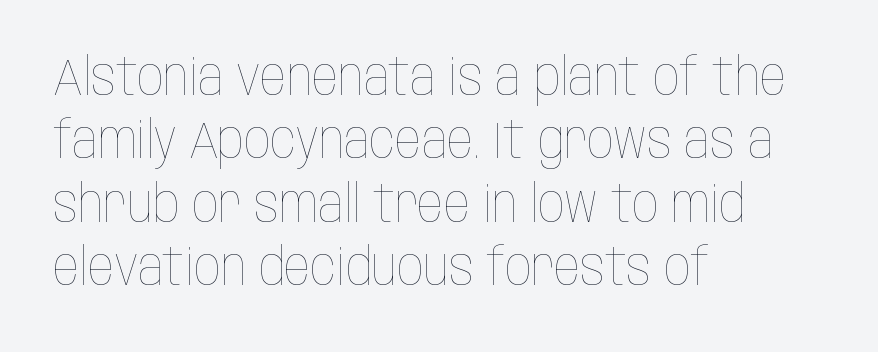
The image shows 52 px thin, condensed type, upright; set left-aligned, line spacing 1.22x, normal letter spacing, not underlined; low stroke contrast and a large x-height.
